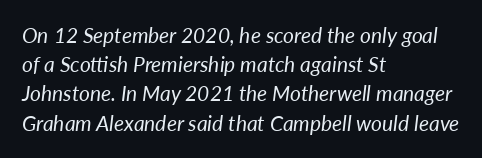
The image shows 21 px text type, italic (leaning right); set left-aligned, normal line spacing (1.39x), normal letter spacing, not underlined.
